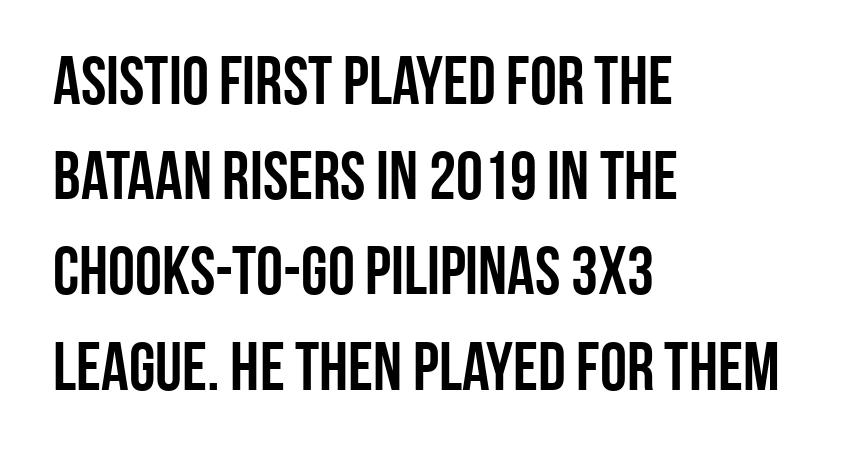
{"serif": "no", "italic": "no", "width": "condensed", "stroke_contrast": "low", "x_height": "large", "monospaced": "no", "underline": "no", "align": "left", "line_spacing": "normal", "line_spacing_ratio": 1.4, "letter_spacing": "normal", "letter_spacing_em": 0.0, "glyph_px": 68}
